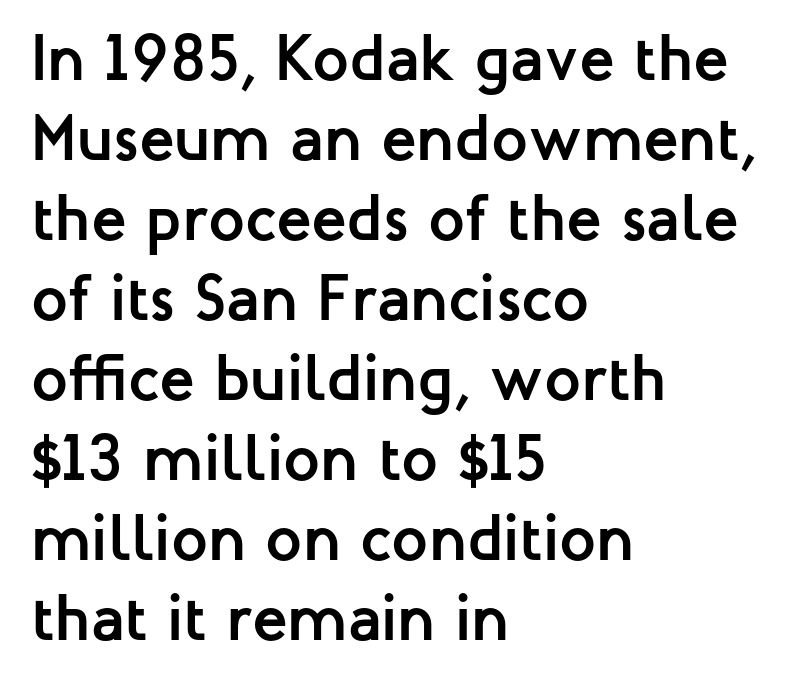
Note the varied advance widths — an 'i' is clearly narrower than an 'm'. Characters remain perfectly vertical along every line. Tracking here is standard; glyphs follow each other at the usual distance. Typographically, this falls in the sans-serif category. The typesetter chose a ragged-right arrangement here.
